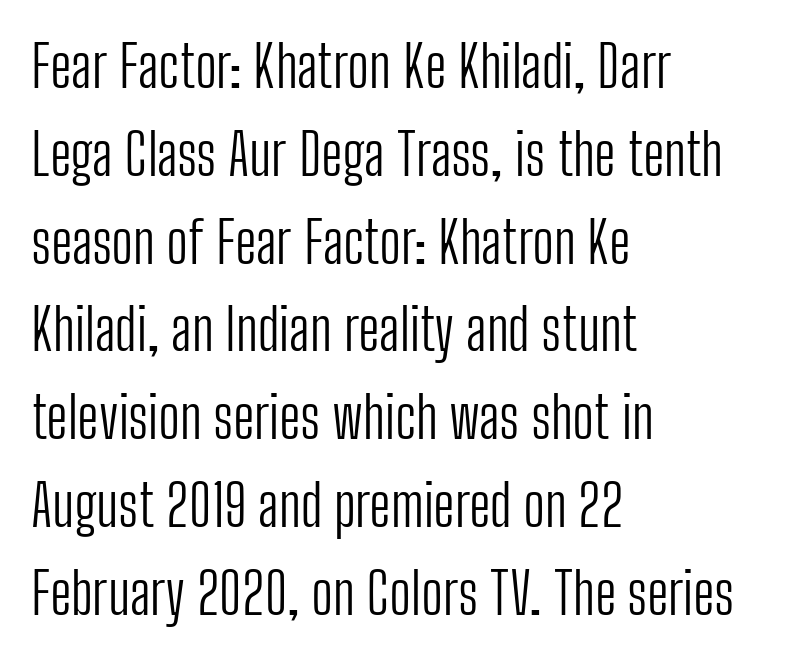
The image shows 57 px light, condensed sans-serif type, upright; set left-aligned, normal line spacing (1.54x), normal letter spacing, not underlined; low stroke contrast and a medium x-height.
